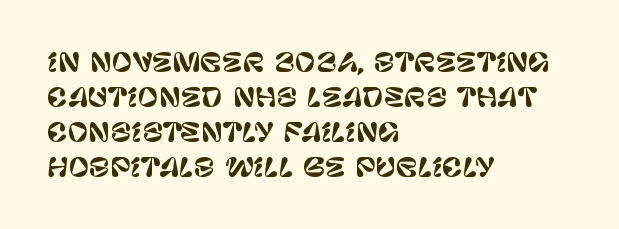
Q: Is the text italic (slanted)? A: Yes.
Q: Is the text underlined? A: No.
Q: How is the paragraph aligned? A: Left-aligned.
Q: Is the spacing between letters normal or unusually wide? A: Normal.
Q: Is the spacing between lines tight, normal or loose? A: Normal.
